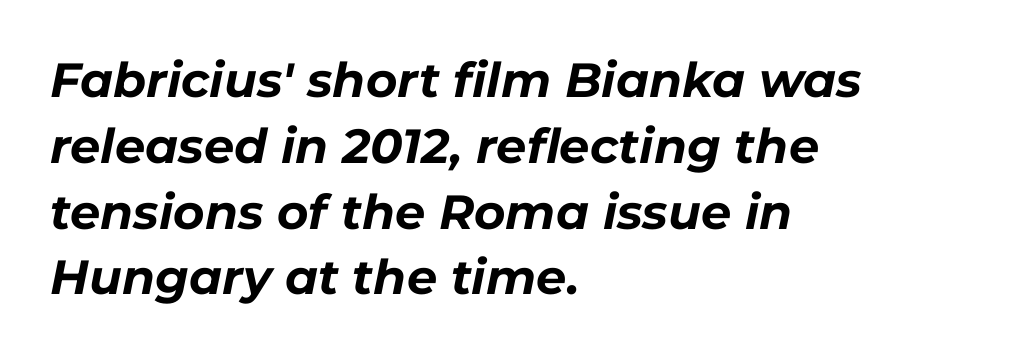
Q: Is the text bold? A: Yes.
Q: Is the text italic (slanted)? A: Yes, it leans right by about 11 degrees.
Q: Is the text underlined? A: No.
Q: How is the paragraph aligned? A: Left-aligned.
Q: Is the spacing between letters normal or unusually wide? A: Normal.
Q: Is the spacing between lines tight, normal or loose? A: Normal.
Q: Width (condensed, normal, or wide)? A: Normal.
Q: Stroke contrast? A: Low.
Q: x-height? A: Medium.
Q: Monospaced? A: No.
